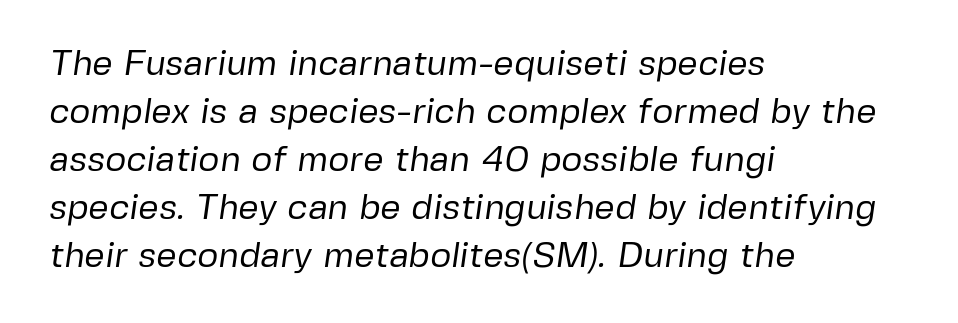
Q: Is the text bold? A: No.
Q: Is the typeface a serif or a sans-serif typeface? A: Sans-serif.
Q: Is the text underlined? A: No.
Q: How is the paragraph aligned? A: Left-aligned.
Q: Is the spacing between letters normal or unusually wide? A: Normal.
Q: Is the spacing between lines tight, normal or loose? A: Normal.
Q: Width (condensed, normal, or wide)? A: Normal.
Q: Stroke contrast? A: Low.
Q: x-height? A: Medium.
Q: Monospaced? A: No.
